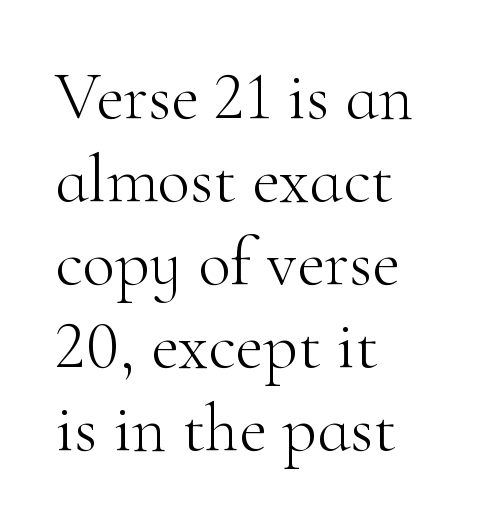
Here the glyphs are tracked normally, forming tight word shapes. Where is the straight margin? On the left. Stroke terminals: seriffed. The space directly below the letters is spotless. Italic? Not at all — the glyphs are vertical.
